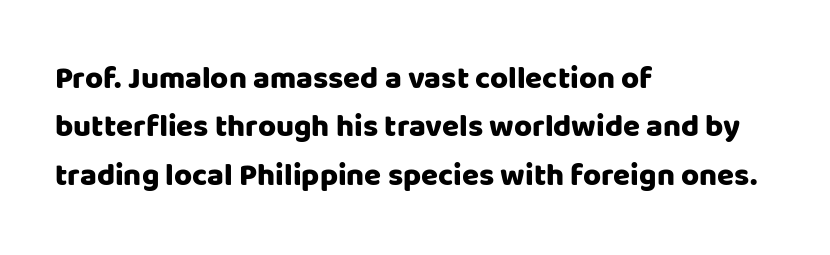
Q: Is the text italic (slanted)? A: No, it is upright.
Q: Is the typeface a serif or a sans-serif typeface? A: Sans-serif.
Q: Is the text underlined? A: No.
Q: How is the paragraph aligned? A: Left-aligned.
Q: Is the spacing between letters normal or unusually wide? A: Normal.
Q: Is the spacing between lines tight, normal or loose? A: Normal.
Q: Width (condensed, normal, or wide)? A: Normal.
Q: Stroke contrast? A: Low.
Q: x-height? A: Large.
Q: Monospaced? A: No.
